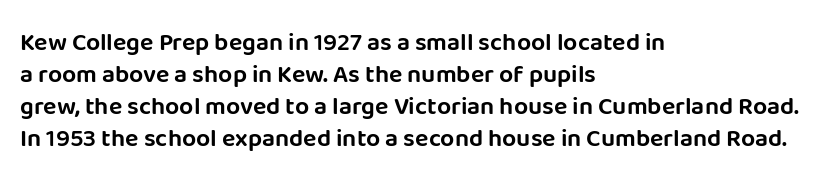
Summary of vertical rhythm: regular, with standard interline spacing. The string is rendered with underlining switched off. This rendering uses left alignment, leaving the right contour irregular. The lettering stays uniformly vertical, giving the passage a roman look. The horizontal fit of the characters is conventional and even.
